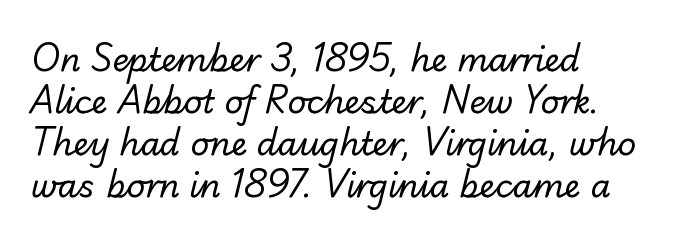
Q: Is the text bold? A: No.
Q: Is the typeface a serif or a sans-serif typeface? A: Sans-serif.
Q: Is the text underlined? A: No.
Q: How is the paragraph aligned? A: Left-aligned.
Q: Is the spacing between letters normal or unusually wide? A: Normal.
Q: Is the spacing between lines tight, normal or loose? A: Normal.
Q: Width (condensed, normal, or wide)? A: Normal.
Q: Stroke contrast? A: Low.
Q: x-height? A: Small.
Q: Monospaced? A: No.
